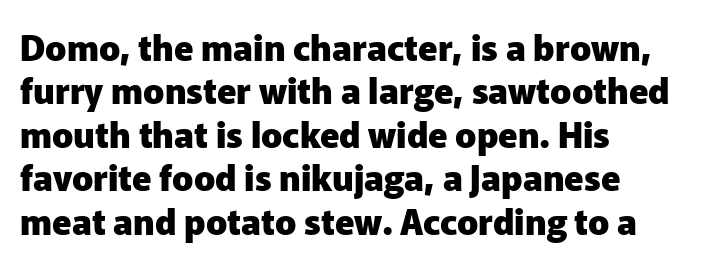
The image shows 35 px heavy sans-serif type, upright; set left-aligned, line spacing 1.24x, normal letter spacing, not underlined; low stroke contrast and a medium x-height.
